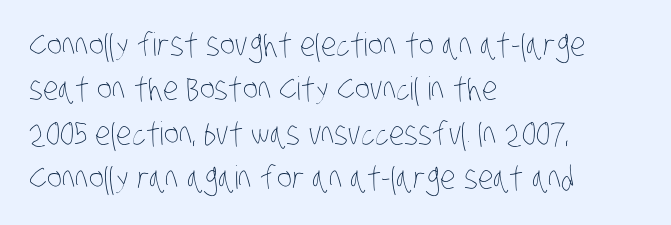
Q: Is the text bold? A: No.
Q: Is the text underlined? A: No.
Q: How is the paragraph aligned? A: Left-aligned.
Q: Is the spacing between letters normal or unusually wide? A: Normal.
Q: Is the spacing between lines tight, normal or loose? A: Normal.
Q: Width (condensed, normal, or wide)? A: Condensed.
Q: Stroke contrast? A: Low.
Q: x-height? A: Large.
Q: Monospaced? A: No.
